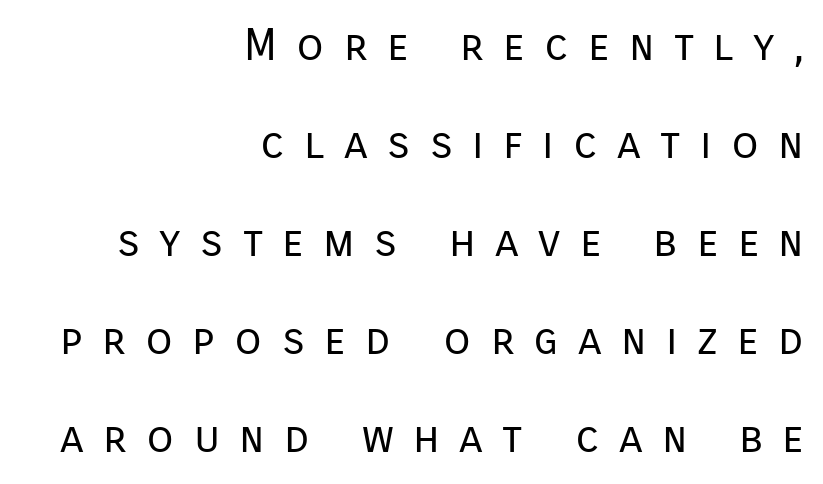
Q: Is the text bold? A: No.
Q: Is the text italic (slanted)? A: No, it is upright.
Q: Is the typeface a serif or a sans-serif typeface? A: Sans-serif.
Q: Is the text underlined? A: No.
Q: How is the paragraph aligned? A: Right-aligned.
Q: Is the spacing between letters normal or unusually wide? A: Unusually wide.
Q: Is the spacing between lines tight, normal or loose? A: Loose.
Q: Width (condensed, normal, or wide)? A: Normal.
Q: Stroke contrast? A: Low.
Q: x-height? A: Medium.
Q: Monospaced? A: No.
